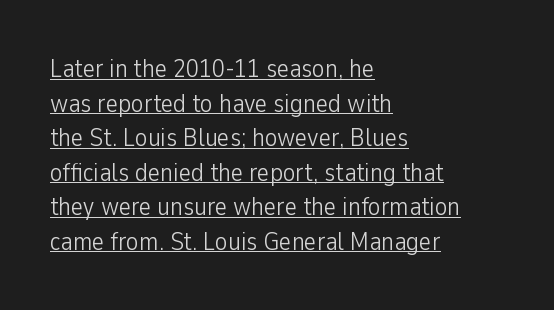
{"italic": "no", "bold": "no", "underline": "yes", "align": "left", "line_spacing": "normal", "line_spacing_ratio": 1.33, "letter_spacing": "normal", "letter_spacing_em": 0.0, "glyph_px": 26}
